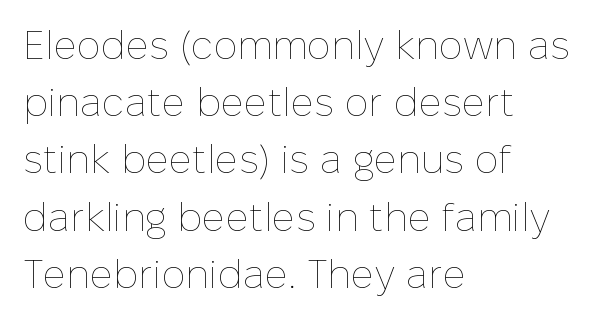
These lines are rendered in a variable-pitch font. If you drew a line through each stem, it would be perfectly vertical. Normally led — the rows are evenly, conventionally spaced. The lines are quadded left. The glyphs are unaccompanied by any horizontal stroke below them.
